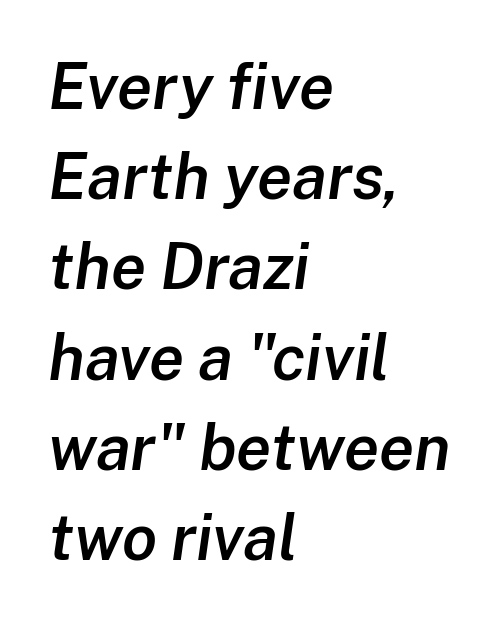
{"italic": "yes", "lean": "right", "slant_degrees": 8, "bold": "semi", "weight": "semibold", "width": "normal", "stroke_contrast": "low", "x_height": "medium", "monospaced": "no", "underline": "no", "align": "left", "line_spacing": "normal", "line_spacing_ratio": 1.41, "letter_spacing": "normal", "letter_spacing_em": 0.0, "glyph_px": 64}
